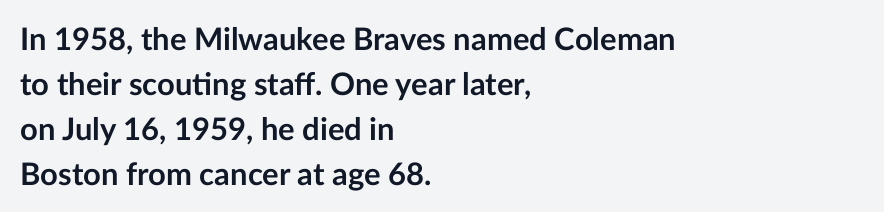
Q: Is the text bold? A: Yes.
Q: Is the text italic (slanted)? A: No, it is upright.
Q: Is the typeface a serif or a sans-serif typeface? A: Sans-serif.
Q: Is the text underlined? A: No.
Q: How is the paragraph aligned? A: Left-aligned.
Q: Is the spacing between letters normal or unusually wide? A: Normal.
Q: Is the spacing between lines tight, normal or loose? A: Normal.
Q: Width (condensed, normal, or wide)? A: Normal.
Q: Stroke contrast? A: Low.
Q: x-height? A: Medium.
Q: Monospaced? A: No.
